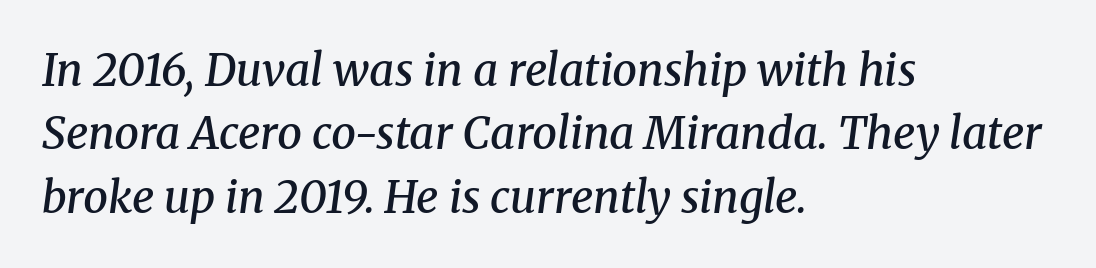
Q: Is the text bold? A: Semi-bold.
Q: Is the text italic (slanted)? A: Yes, it leans right by about 8 degrees.
Q: Is the typeface a serif or a sans-serif typeface? A: Serif.
Q: Is the text underlined? A: No.
Q: How is the paragraph aligned? A: Left-aligned.
Q: Is the spacing between letters normal or unusually wide? A: Normal.
Q: Is the spacing between lines tight, normal or loose? A: Normal.
Q: Width (condensed, normal, or wide)? A: Normal.
Q: Stroke contrast? A: Medium.
Q: x-height? A: Medium.
Q: Monospaced? A: No.
